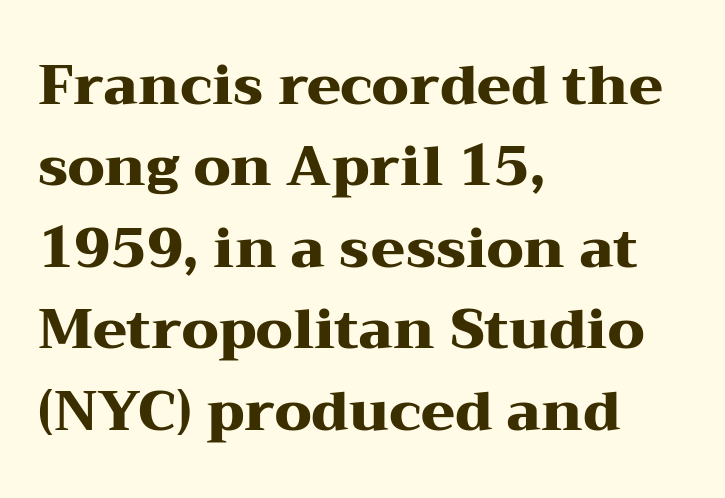
Each glyph is drawn with heavy, bold strokes. The line-height multiplier appears to be the usual default. The rendering shows small feet on the letterforms — a serif design. Words float on clear page, feet unadorned. Leftover space on each line is placed entirely after the last word. Tracking value appears to be zero — textbook default spacing.
